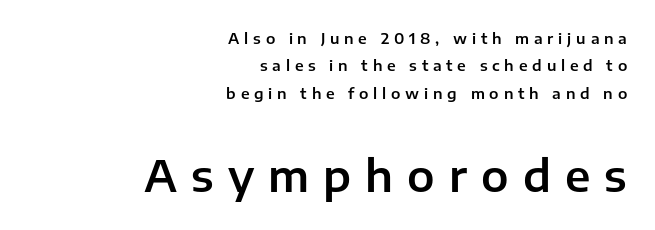
Q: Is the text italic (slanted)? A: No, it is upright.
Q: Is the typeface a serif or a sans-serif typeface? A: Sans-serif.
Q: Is the text underlined? A: No.
Q: How is the paragraph aligned? A: Right-aligned.
Q: Is the spacing between letters normal or unusually wide? A: Unusually wide.
Q: Which block of text is set in a larger size, the first (top) or the second (bottom)? A: The second (bottom) one.
Q: Width (condensed, normal, or wide)? A: Normal.
Q: Stroke contrast? A: Low.
Q: x-height? A: Medium.
Q: Monospaced? A: No.
